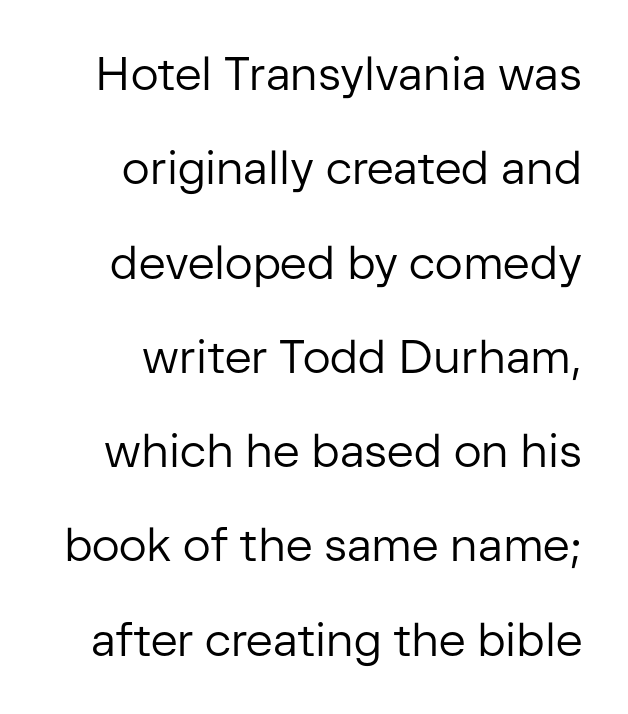
{"serif": "no", "italic": "no", "bold": "no", "weight": "regular", "width": "normal", "stroke_contrast": "low", "x_height": "medium", "monospaced": "no", "underline": "no", "line_spacing": "loose", "line_spacing_ratio": 2.05, "letter_spacing": "normal", "letter_spacing_em": 0.0, "glyph_px": 46}
